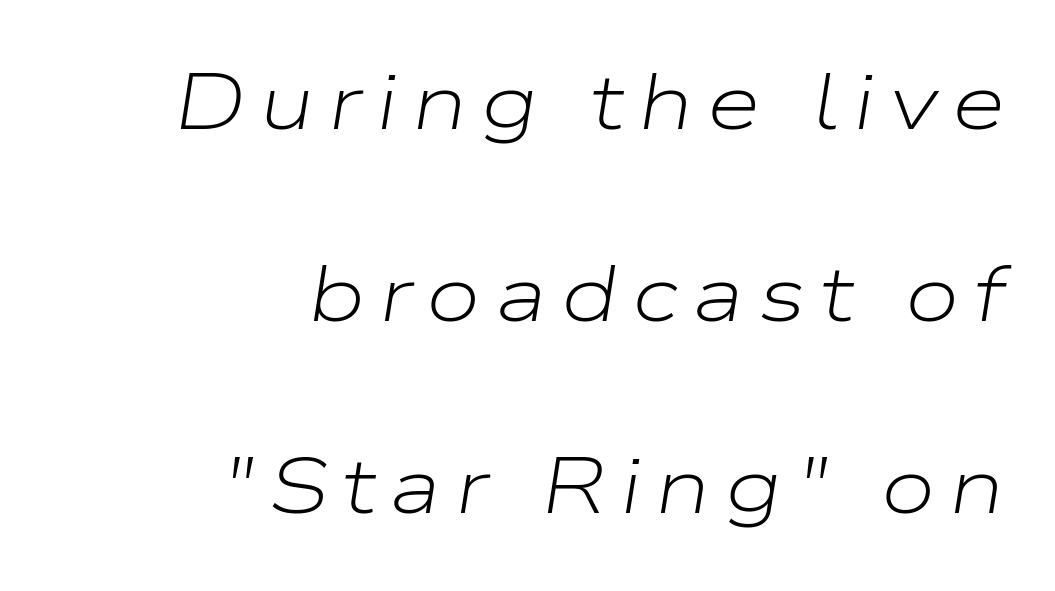
{"italic": "yes", "lean": "right", "slant_degrees": 9, "bold": "no", "weight": "light", "width": "wide", "stroke_contrast": "low", "x_height": "medium", "monospaced": "no", "underline": "no", "align": "right", "line_spacing": "loose", "line_spacing_ratio": 2.46, "glyph_px": 78}
